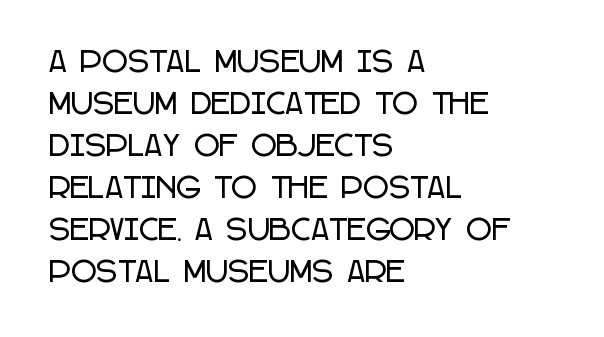
The compositor pushed each line to the left boundary. The axis of the letterforms is exactly vertical. Caption: standard tracking, unaltered. The glyphs are unaccompanied by any horizontal stroke below them. The rendering uses natural spacing where letterforms have individual widths.
